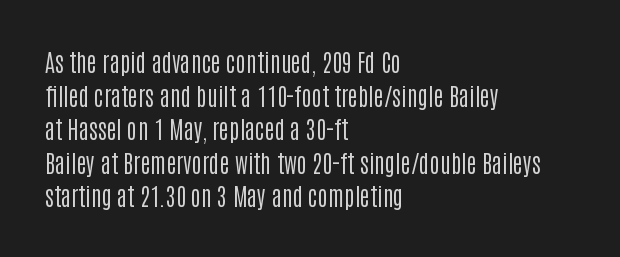
{"italic": "no", "bold": "no", "underline": "no", "align": "left", "line_spacing": "normal", "line_spacing_ratio": 1.4, "letter_spacing": "normal", "letter_spacing_em": 0.0, "glyph_px": 24}
